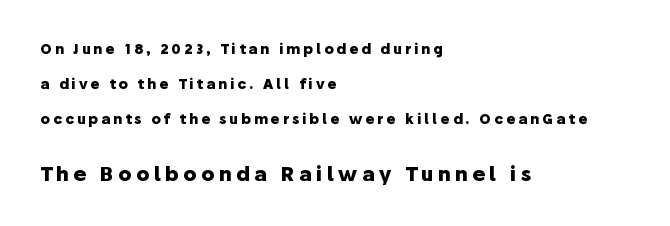
{"italic": "no", "bold": "yes", "underline": "no", "align": "left", "line_spacing": "loose", "line_spacing_ratio": 2.49, "letter_spacing": "wide", "letter_spacing_em": 0.21, "larger_block": "second", "size_ratio": 1.43, "glyph_px": 20}
